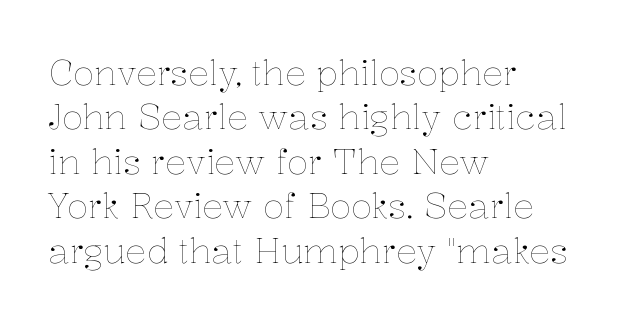
The image shows 35 px thin type, upright; set left-aligned, normal line spacing (1.27x), normal letter spacing, not underlined; low stroke contrast and a medium x-height.
